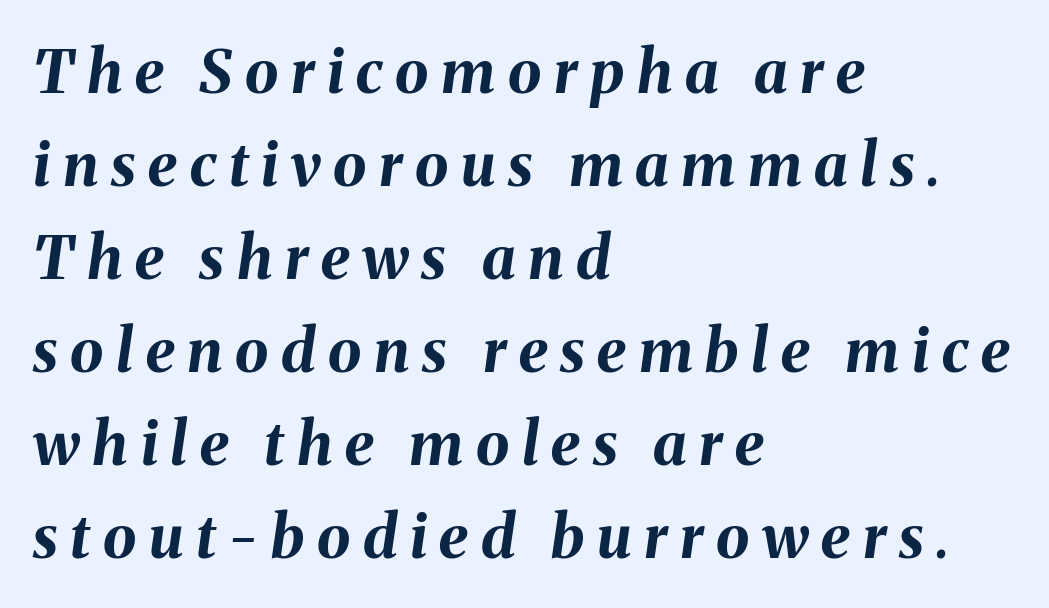
Do the characters align in a grid? No, the font is proportional. The line-height multiplier appears to be the usual default. In terms of letterspacing, this is a distinctly airy, spread setting. This sample uses an oblique cut, with every glyph tilted off the vertical.
